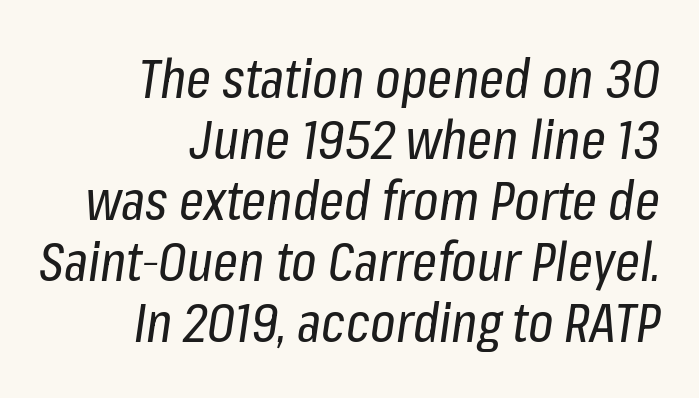
The image shows 55 px regular-weight, condensed type, italic (leaning right); set right-aligned, tight line spacing (1.11x), normal letter spacing, not underlined; low stroke contrast and a medium x-height.
